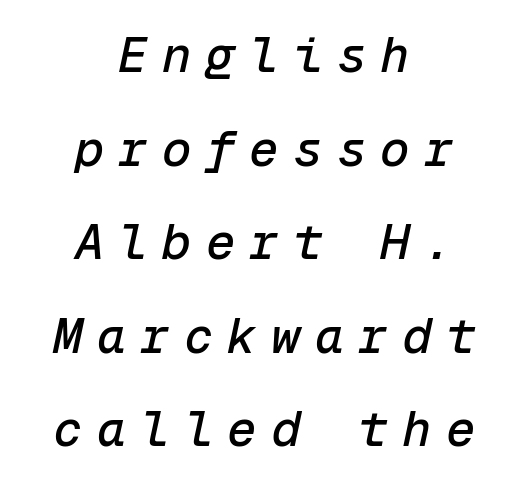
The image shows 49 px text type, italic (leaning right), monospaced; set centered, loose line spacing (1.91x), unusually wide letter spacing (+0.29 em), not underlined; low stroke contrast and a medium x-height.
